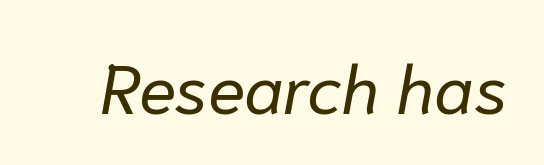
{"italic": "yes", "lean": "right", "slant_degrees": 10, "bold": "no", "weight": "regular", "width": "normal", "stroke_contrast": "low", "x_height": "medium", "monospaced": "no", "underline": "no", "letter_spacing": "normal", "letter_spacing_em": 0.0, "glyph_px": 69}
